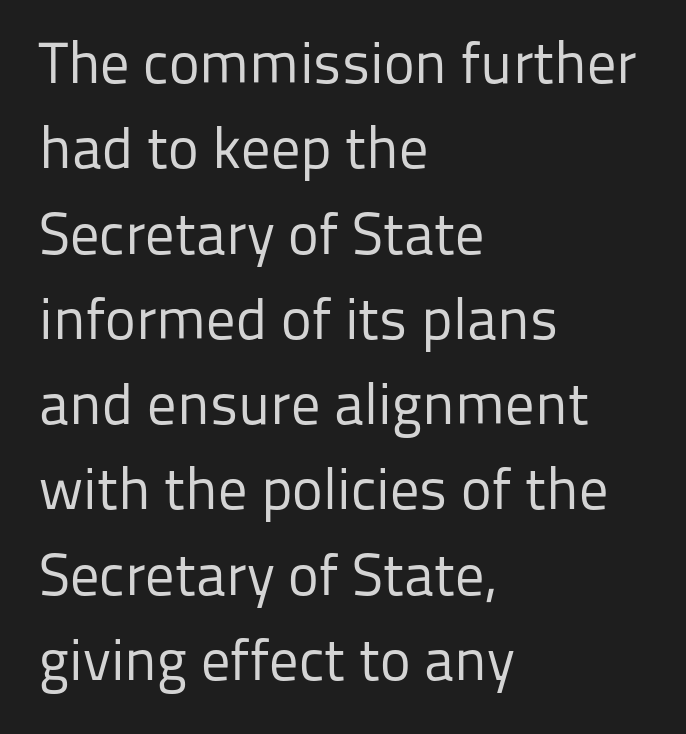
Q: Is the text bold? A: No.
Q: Is the text italic (slanted)? A: No, it is upright.
Q: Is the typeface a serif or a sans-serif typeface? A: Sans-serif.
Q: Is the text underlined? A: No.
Q: How is the paragraph aligned? A: Left-aligned.
Q: Is the spacing between letters normal or unusually wide? A: Normal.
Q: Is the spacing between lines tight, normal or loose? A: Normal.
Q: Width (condensed, normal, or wide)? A: Normal.
Q: Stroke contrast? A: Low.
Q: x-height? A: Medium.
Q: Monospaced? A: No.
